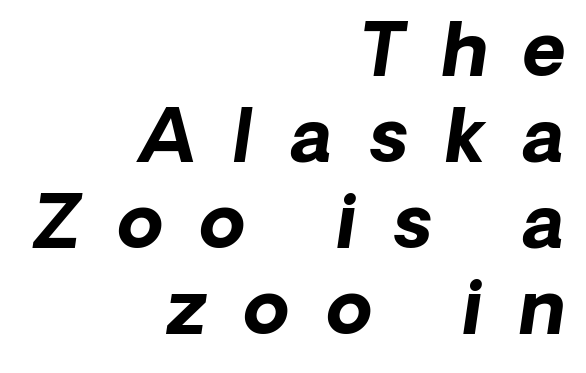
Chunky letters — that's bold for sure. The specimen omits any rule beneath the text block's lines. Which margin do the lines hug? The right one — the left edge is uneven. Designer's note — italics engaged. Looks like regular typesetting: each glyph gets only the width it needs. Loose tracking; the words dissolve into strings of separated letters.
